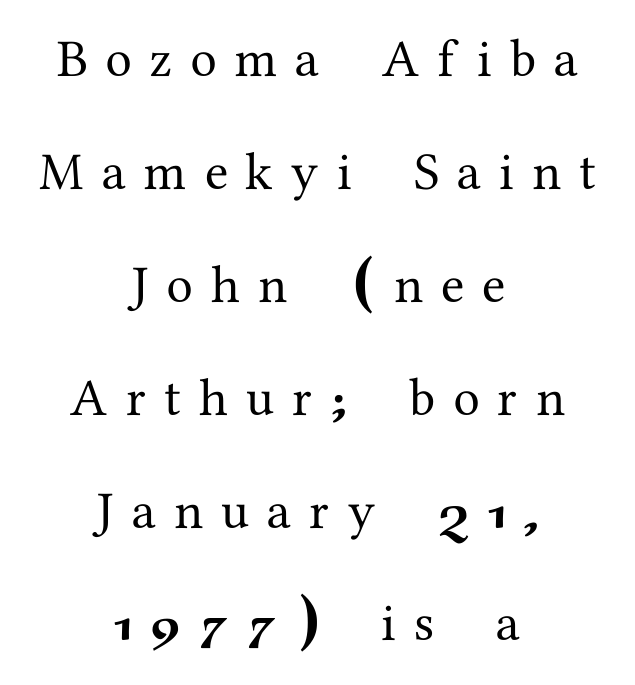
The image shows 53 px serif type, upright; set centered, loose line spacing (2.13x), unusually wide letter spacing (+0.34 em), not underlined; medium stroke contrast and a medium x-height.
